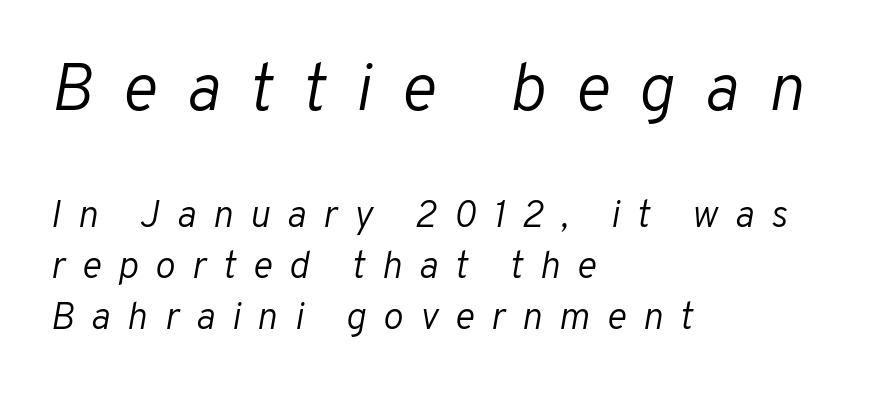
Visually the block forms a straight wall on the left and a jagged coastline on the right. Substantial extra tracking has been applied to these lines. Is the type heavy? It reads as light-to-regular instead. The face used here is proportionally spaced, like ordinary book or web type.
